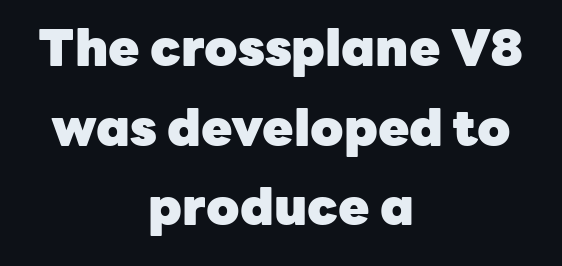
Q: Is the text bold? A: Yes.
Q: Is the text italic (slanted)? A: No, it is upright.
Q: Is the typeface a serif or a sans-serif typeface? A: Sans-serif.
Q: Is the text underlined? A: No.
Q: How is the paragraph aligned? A: Centered.
Q: Is the spacing between letters normal or unusually wide? A: Normal.
Q: Is the spacing between lines tight, normal or loose? A: Normal.
Q: Width (condensed, normal, or wide)? A: Normal.
Q: Stroke contrast? A: Low.
Q: x-height? A: Medium.
Q: Monospaced? A: No.
